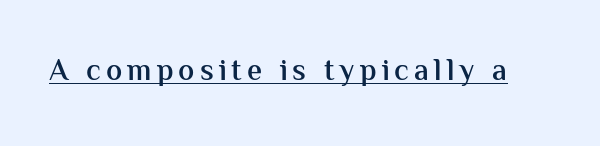
The image shows 30 px semibold sans-serif type, upright; set underlined; medium stroke contrast and a medium x-height.
